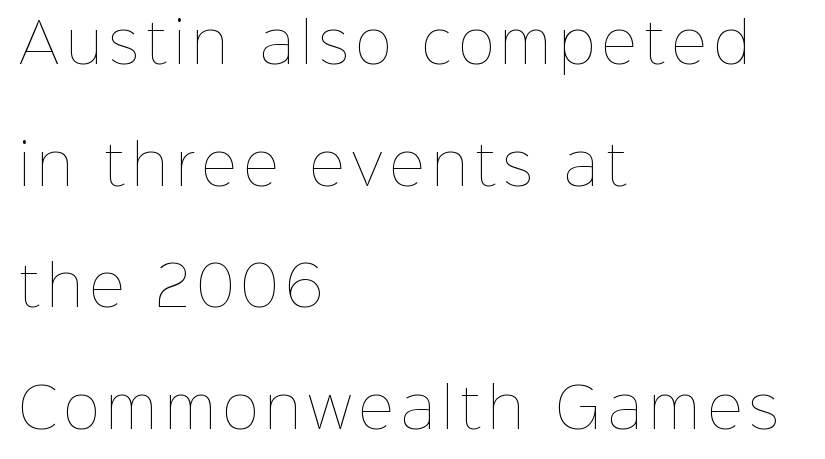
Leading is clearly above the norm, producing a sparse column. A typesetter would mark this as roman, not italic. Unmarked baselines from the first word to the last. Character widths vary here, with narrow letters taking less room than wide ones.
